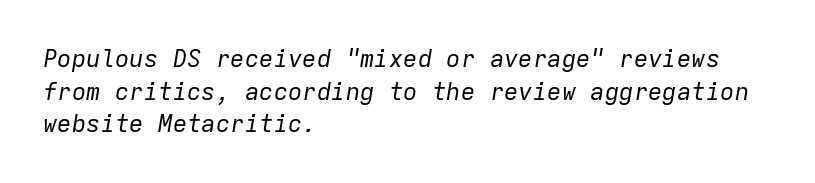
No word sits above an underline. Is the stroke heavy? The answer is a plain regular-or-lighter. This rendering leaves character spacing at its baseline value. The font's italic variant was chosen for this text. The lines are quadded left. Interline gaps are of average width in this sample.
